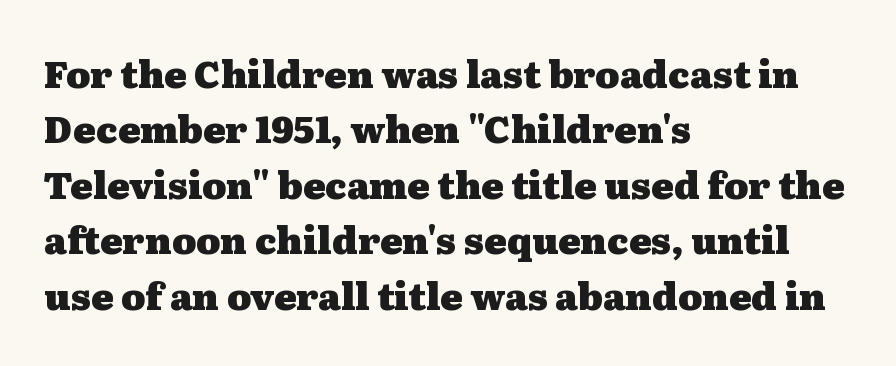
Q: Is the text bold? A: Yes.
Q: Is the text italic (slanted)? A: No, it is upright.
Q: Is the typeface a serif or a sans-serif typeface? A: Serif.
Q: Is the text underlined? A: No.
Q: How is the paragraph aligned? A: Left-aligned.
Q: Is the spacing between letters normal or unusually wide? A: Normal.
Q: Is the spacing between lines tight, normal or loose? A: Normal.
Q: Width (condensed, normal, or wide)? A: Wide.
Q: Stroke contrast? A: Medium.
Q: x-height? A: Medium.
Q: Monospaced? A: No.
